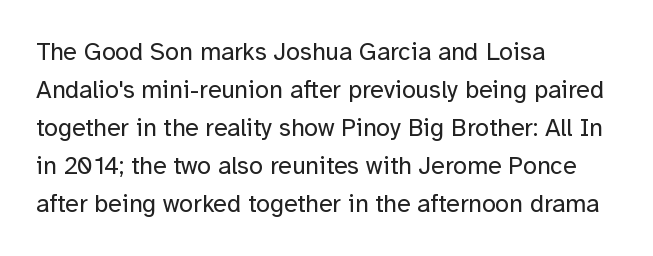
The font's upright variant was chosen for this text. The specimen omits any rule beneath the text block's lines. All the whitespace from short lines collects on the right. Tracking here is standard; glyphs follow each other at the usual distance.
